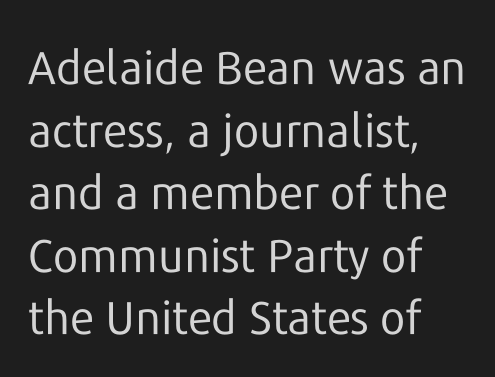
{"serif": "no", "italic": "no", "bold": "no", "weight": "regular", "width": "normal", "stroke_contrast": "low", "x_height": "medium", "monospaced": "no", "underline": "no", "align": "left", "line_spacing": "normal", "line_spacing_ratio": 1.36, "letter_spacing": "normal", "letter_spacing_em": 0.0, "glyph_px": 46}
